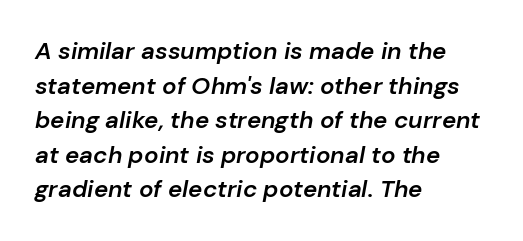
Q: Is the text bold? A: Semi-bold.
Q: Is the text italic (slanted)? A: Yes, it leans right by about 10 degrees.
Q: Is the text underlined? A: No.
Q: How is the paragraph aligned? A: Left-aligned.
Q: Is the spacing between letters normal or unusually wide? A: Normal.
Q: Is the spacing between lines tight, normal or loose? A: Normal.
